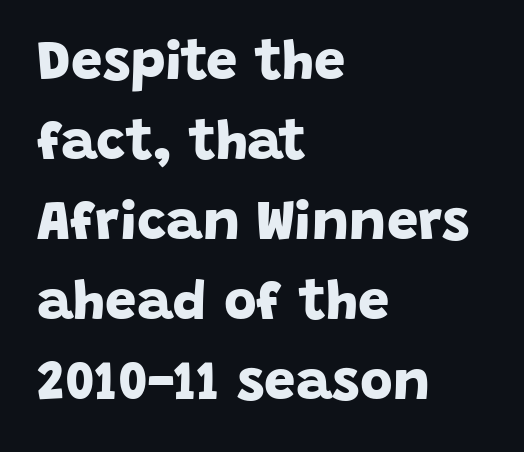
Q: Is the text bold? A: Yes.
Q: Is the typeface a serif or a sans-serif typeface? A: Sans-serif.
Q: Is the text underlined? A: No.
Q: How is the paragraph aligned? A: Left-aligned.
Q: Is the spacing between letters normal or unusually wide? A: Normal.
Q: Is the spacing between lines tight, normal or loose? A: Normal.
Q: Width (condensed, normal, or wide)? A: Normal.
Q: Stroke contrast? A: Low.
Q: x-height? A: Large.
Q: Monospaced? A: No.
